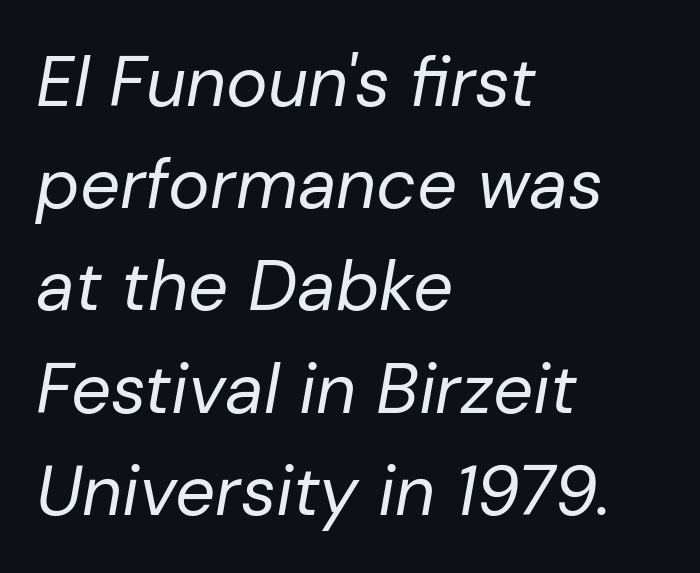
{"italic": "yes", "lean": "right", "slant_degrees": 10, "bold": "no", "weight": "regular", "width": "normal", "stroke_contrast": "low", "x_height": "medium", "monospaced": "no", "underline": "no", "align": "left", "line_spacing": "normal", "line_spacing_ratio": 1.46, "letter_spacing": "normal", "letter_spacing_em": 0.0, "glyph_px": 70}
